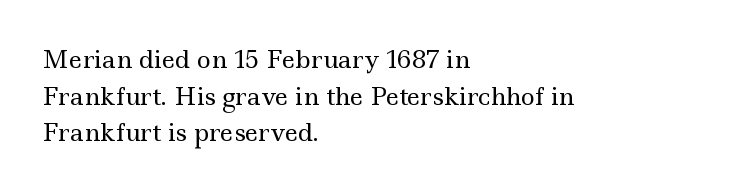
Q: Is the text bold? A: No.
Q: Is the text italic (slanted)? A: No, it is upright.
Q: Is the text underlined? A: No.
Q: How is the paragraph aligned? A: Left-aligned.
Q: Is the spacing between letters normal or unusually wide? A: Normal.
Q: Is the spacing between lines tight, normal or loose? A: Normal.
